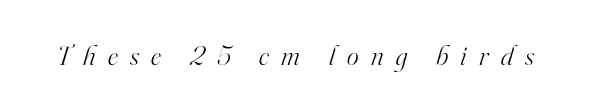
Q: Is the text bold? A: No.
Q: Is the text italic (slanted)? A: Yes, it leans right by about 16 degrees.
Q: Is the typeface a serif or a sans-serif typeface? A: Serif.
Q: Is the text underlined? A: No.
Q: Is the spacing between letters normal or unusually wide? A: Unusually wide.
Q: Width (condensed, normal, or wide)? A: Normal.
Q: Stroke contrast? A: High.
Q: x-height? A: Small.
Q: Monospaced? A: No.
